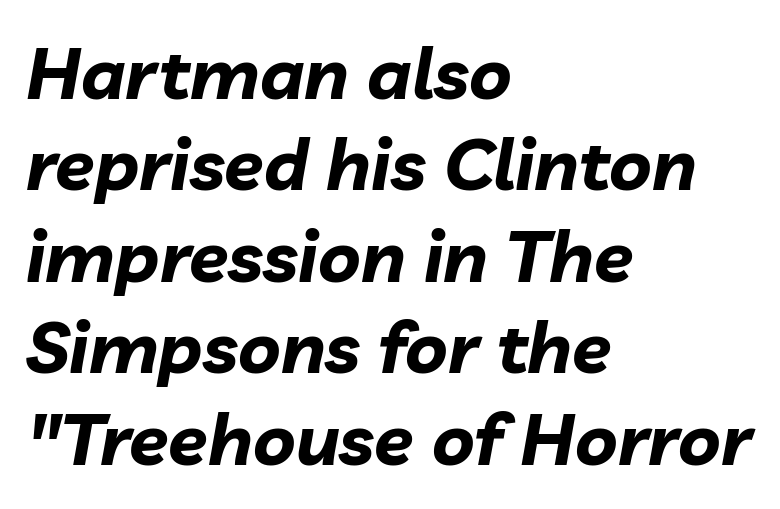
{"italic": "yes", "lean": "right", "slant_degrees": 10, "bold": "yes", "weight": "bold", "width": "normal", "stroke_contrast": "low", "x_height": "medium", "monospaced": "no", "underline": "no", "align": "left", "line_spacing": "normal", "line_spacing_ratio": 1.27, "letter_spacing": "normal", "letter_spacing_em": 0.0, "glyph_px": 72}
